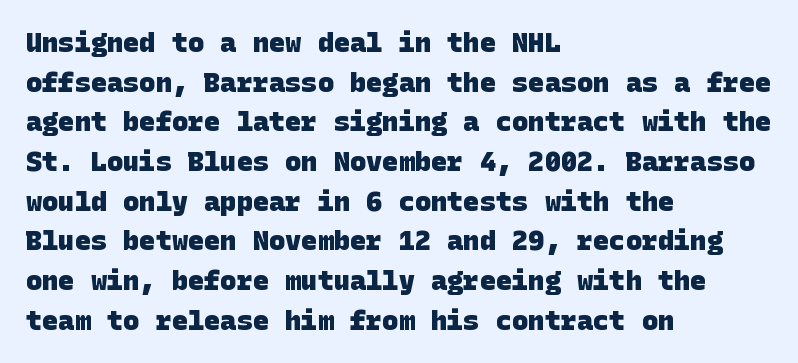
How heavy is the stroke? Heavy — this is a bold. Does the leading feel generous? No, just average. Clear beneath every line of the passage. In terms of letterspacing, this is plain default setting.
